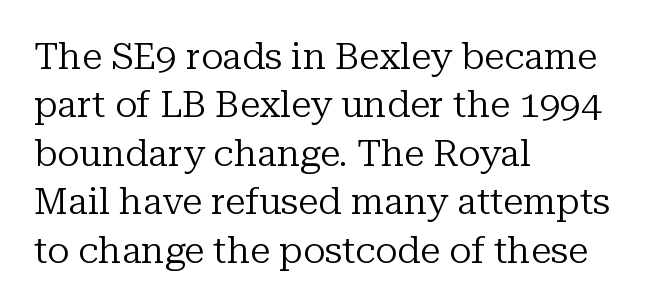
A serif font was chosen for this passage. Each row of text sits above clean, open space. These lines keep a tight, regular rhythm from letter to letter. Summary of vertical rhythm: regular, with standard interline spacing. Short and long lines alike share a common starting point at left. No letter is thick-stroked: the sample isn't bold.
